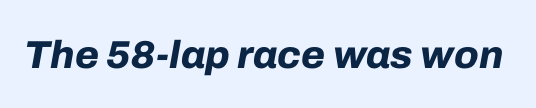
Spacing between characters is what you'd get straight out of the box. Bold? Absolutely — the strokes are thick and heavy. Varying glyph widths throughout — classic text-font behaviour. Rendered with sloped, italic letterforms. The passage shown is not underscored anywhere.
